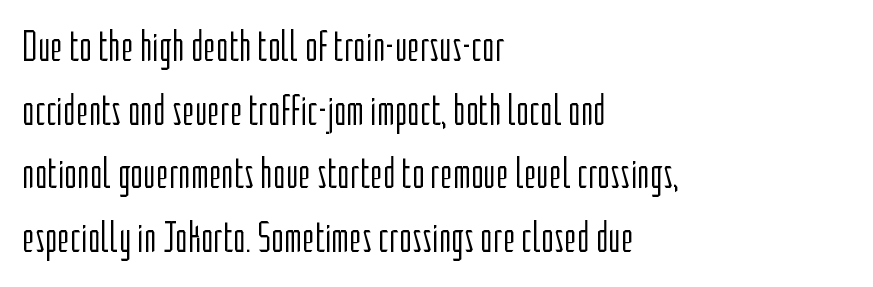
The specimen reads as upright at a glance. Each word holds together tightly as a unit, with standard inter-letter gaps. Stems and bowls with no extra thickness — not bold. Normally led — the rows are evenly, conventionally spaced. Lines of text with bare space underneath. Does the copy run flush right? No — it runs flush left.
